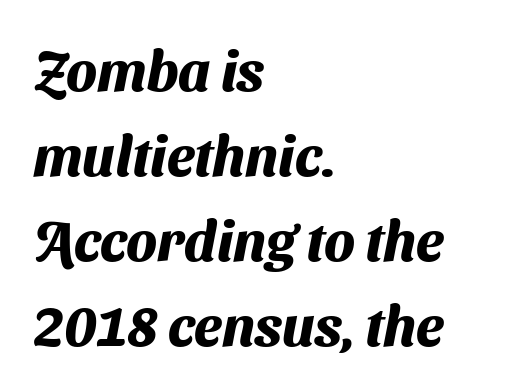
You can tell from the bare stems that sans-serif type was used. Look at the tracking — it's just the regular setting, nothing added. Just letters on the line, the space beneath them empty. Is the type bold? Yes — the strokes are clearly thick and heavy.
